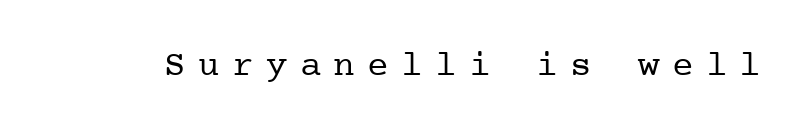
Decoration check: the copy has no underline. The gaps between neighbouring characters are conspicuously large. Nope, not italic — everything's standing straight. A light-to-regular cut is what we see here.
